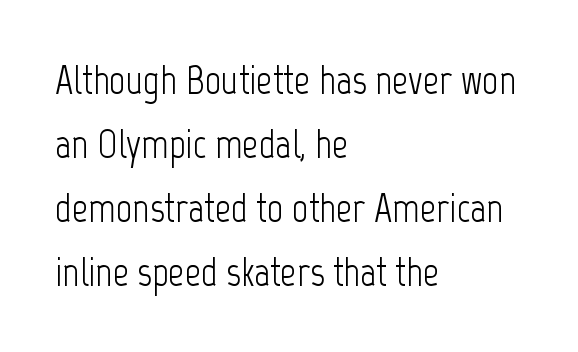
{"serif": "no", "italic": "no", "bold": "no", "weight": "light", "width": "condensed", "stroke_contrast": "low", "x_height": "medium", "monospaced": "no", "underline": "no", "align": "left", "line_spacing": "normal", "line_spacing_ratio": 1.6, "letter_spacing": "normal", "letter_spacing_em": 0.0, "glyph_px": 40}
